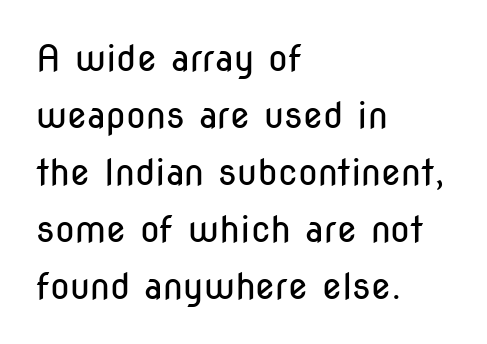
{"serif": "no", "italic": "no", "bold": "no", "weight": "regular", "width": "condensed", "stroke_contrast": "low", "x_height": "medium", "monospaced": "no", "underline": "no", "align": "left", "line_spacing": "normal", "line_spacing_ratio": 1.58, "letter_spacing": "normal", "letter_spacing_em": 0.0, "glyph_px": 36}
